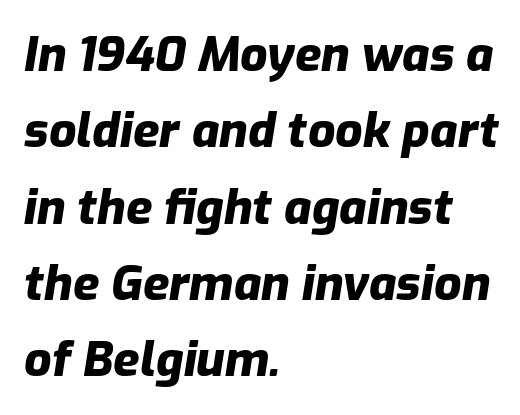
Summary of vertical rhythm: regular, with standard interline spacing. Students, note that the glyphs here touch the page at normal intervals. Descenders hang freely into open space. Do the characters align in a grid? No, the font is proportional. The glyphs have the mass of a bold cut. The lines are quadded left.
